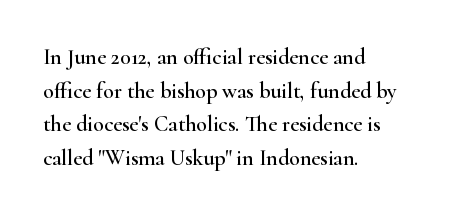
Q: Is the text italic (slanted)? A: No, it is upright.
Q: Is the text underlined? A: No.
Q: How is the paragraph aligned? A: Left-aligned.
Q: Is the spacing between letters normal or unusually wide? A: Normal.
Q: Is the spacing between lines tight, normal or loose? A: Normal.
